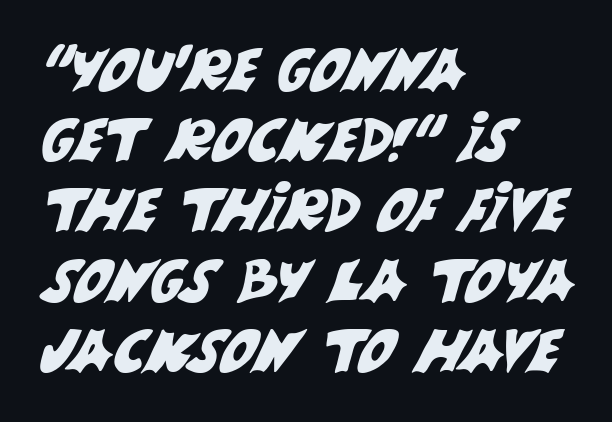
Q: Is the typeface a serif or a sans-serif typeface? A: Sans-serif.
Q: Is the text underlined? A: No.
Q: How is the paragraph aligned? A: Left-aligned.
Q: Is the spacing between letters normal or unusually wide? A: Normal.
Q: Width (condensed, normal, or wide)? A: Normal.
Q: Stroke contrast? A: Medium.
Q: x-height? A: Large.
Q: Monospaced? A: No.
